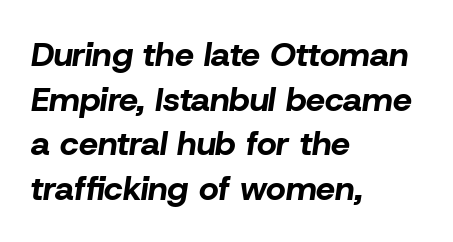
{"italic": "yes", "lean": "right", "slant_degrees": 8, "bold": "yes", "weight": "bold", "width": "normal", "stroke_contrast": "low", "x_height": "medium", "monospaced": "no", "underline": "no", "align": "left", "line_spacing": "normal", "line_spacing_ratio": 1.31, "letter_spacing": "normal", "letter_spacing_em": 0.0, "glyph_px": 34}
